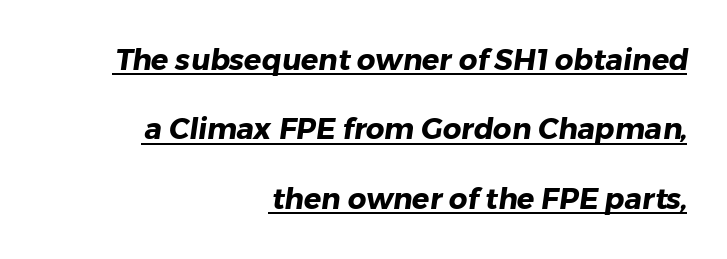
The image shows 29 px heavy sans-serif type; set right-aligned, loose line spacing (2.39x), normal letter spacing, underlined; low stroke contrast and a medium x-height.
